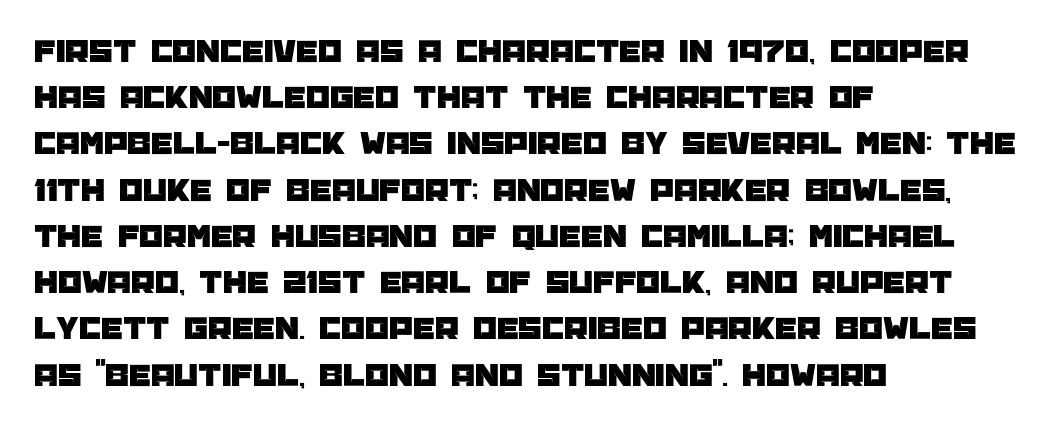
Nothing sits at the stroke ends, so this counts as sans-serif. The compositor pushed each line to the left boundary. Characters remain perfectly vertical along every line. This rendering features lettering with no underline. The letters advance in unequal steps, a hallmark of proportional type.
